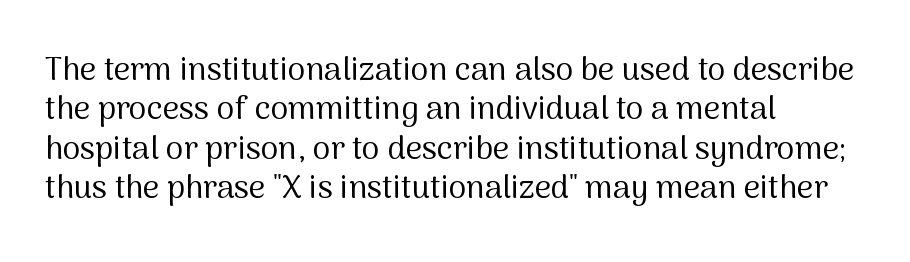
{"serif": "no", "italic": "no", "bold": "no", "weight": "regular", "width": "normal", "stroke_contrast": "medium", "x_height": "medium", "monospaced": "no", "underline": "no", "align": "left", "line_spacing_ratio": 1.23, "letter_spacing": "normal", "letter_spacing_em": 0.0, "glyph_px": 32}
